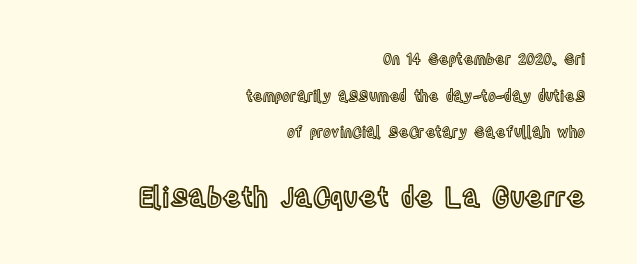
The text block is weighted toward the right margin, trailing off unevenly leftward. The following chunk of copy outweighs the initial chunk in type size. Unmarked baselines from the first word to the last. Interline gaps are noticeably wide in this sample.
